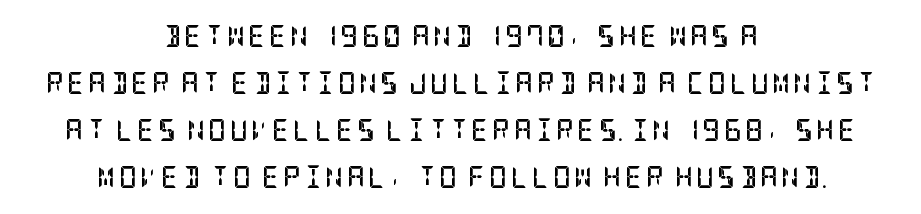
Q: Is the text bold? A: Yes.
Q: Is the text italic (slanted)? A: No, it is upright.
Q: Is the text underlined? A: No.
Q: How is the paragraph aligned? A: Centered.
Q: Is the spacing between lines tight, normal or loose? A: Loose.
